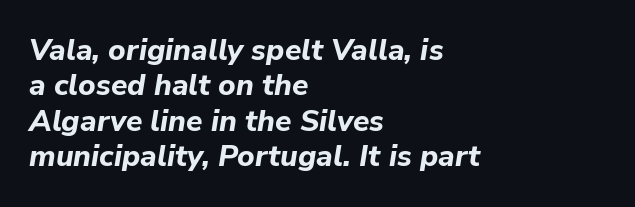
Q: Is the text bold? A: Yes.
Q: Is the text italic (slanted)? A: Yes, it leans right by about 9 degrees.
Q: Is the text underlined? A: No.
Q: How is the paragraph aligned? A: Left-aligned.
Q: Is the spacing between letters normal or unusually wide? A: Normal.
Q: Width (condensed, normal, or wide)? A: Normal.
Q: Stroke contrast? A: Low.
Q: x-height? A: Medium.
Q: Monospaced? A: No.
